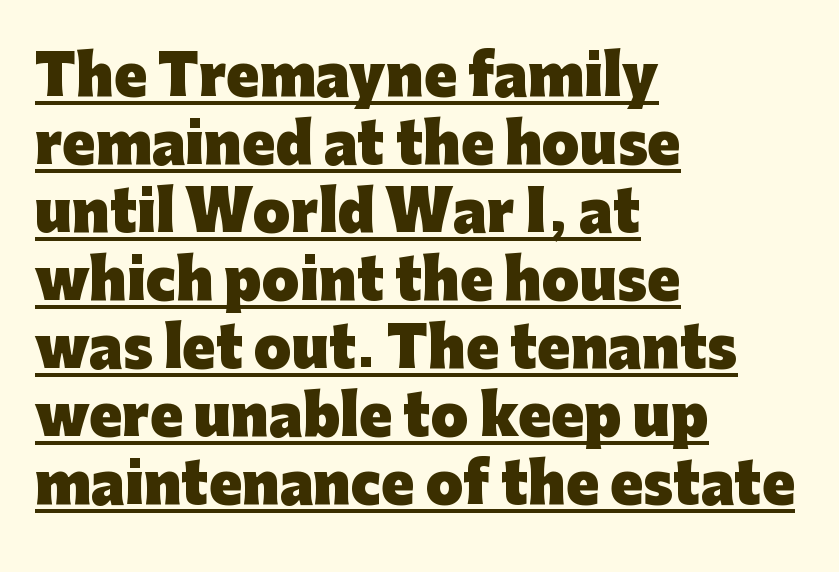
The image shows 54 px heavy sans-serif type, upright; set left-aligned, normal line spacing (1.26x), normal letter spacing, underlined; low stroke contrast and a medium x-height.
